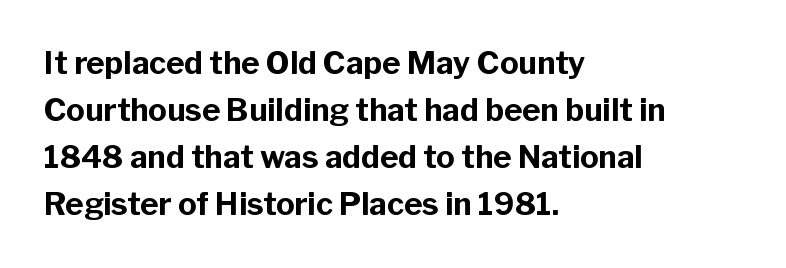
The image shows 31 px bold sans-serif type, upright; set left-aligned, normal line spacing (1.52x), normal letter spacing, not underlined; low stroke contrast and a medium x-height.
